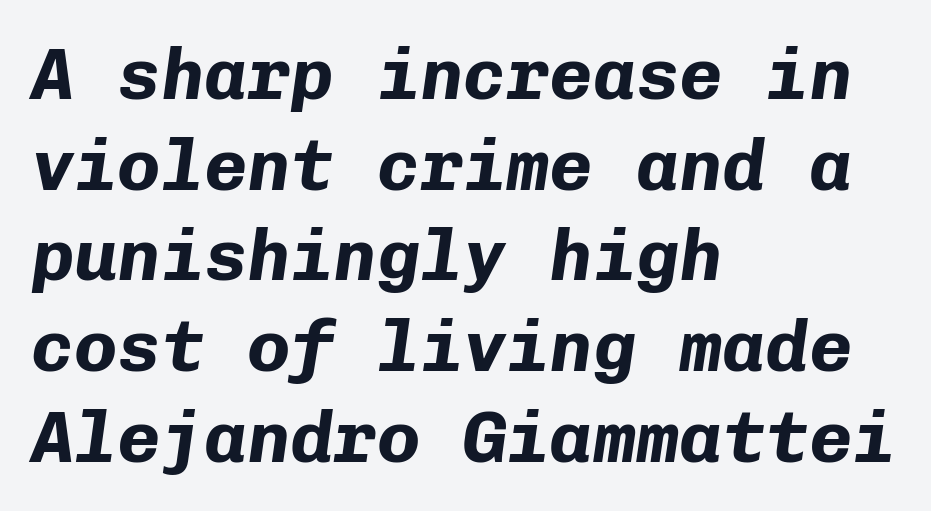
Does the leading feel generous? No, just average. Looks like terminal output: every glyph gets an equal slot. These words are printed bold, with thick strokes throughout. Lines of text with bare space underneath. Is the type slanted? Yes — the strokes lean at a clear angle.
